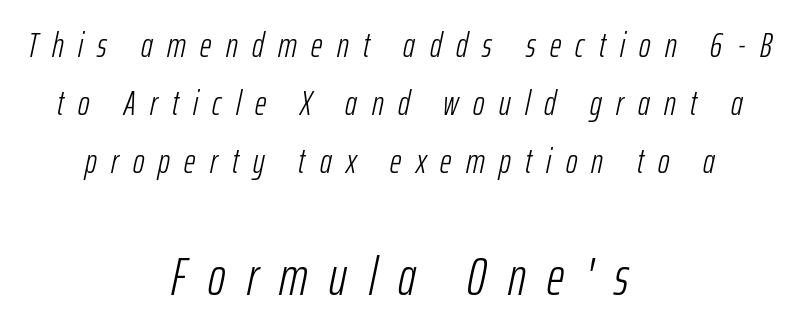
Q: Is the text bold? A: No.
Q: Is the text italic (slanted)? A: Yes, it leans right by about 12 degrees.
Q: Is the text underlined? A: No.
Q: How is the paragraph aligned? A: Centered.
Q: Is the spacing between letters normal or unusually wide? A: Unusually wide.
Q: Is the spacing between lines tight, normal or loose? A: Normal.
Q: Which block of text is set in a larger size, the first (top) or the second (bottom)? A: The second (bottom) one.
Q: Width (condensed, normal, or wide)? A: Condensed.
Q: Stroke contrast? A: Low.
Q: x-height? A: Medium.
Q: Monospaced? A: No.
